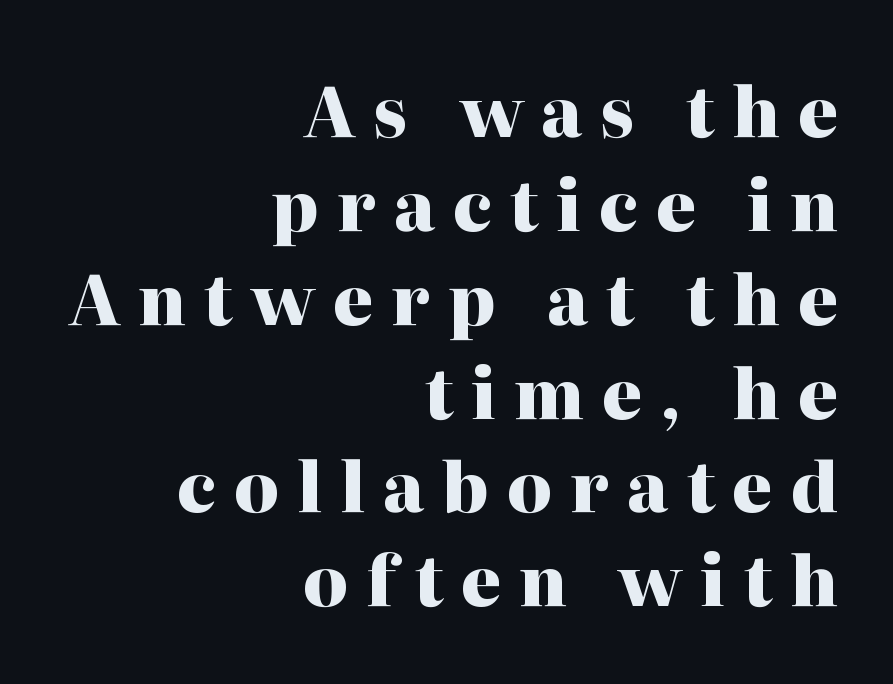
A typesetter would call this heavily tracked-out type. Italic: no, the glyphs are upright roman. Old-style or modern, the face here clearly has serifs. Stroke thickness is high; the sample reads as a true bold. The space beneath each line is pristine and unruled.
